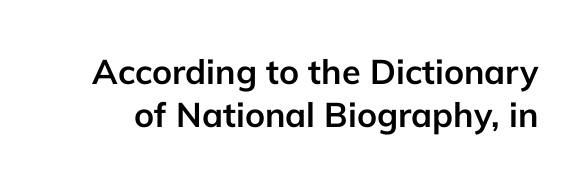
Think of a printed novel: that variable character pitch is what you see here. The face used here has the dense, thick strokes of a bold. To sum up the face: it is a sans, with no serifs. Rows of type keep a routine distance in the vertical direction.
